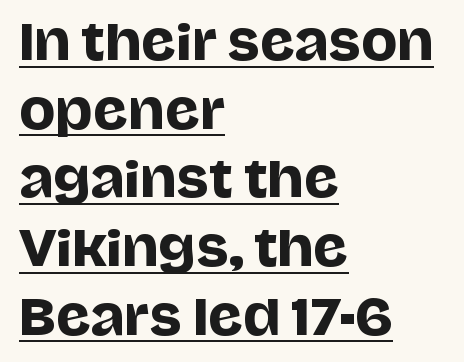
Observe the absence of serifs on each vertical stroke in this sample. Vertical spacing — default. The gaps between neighbouring characters are ordinary and unremarkable. The typography opts for an upright posture over an oblique one.
